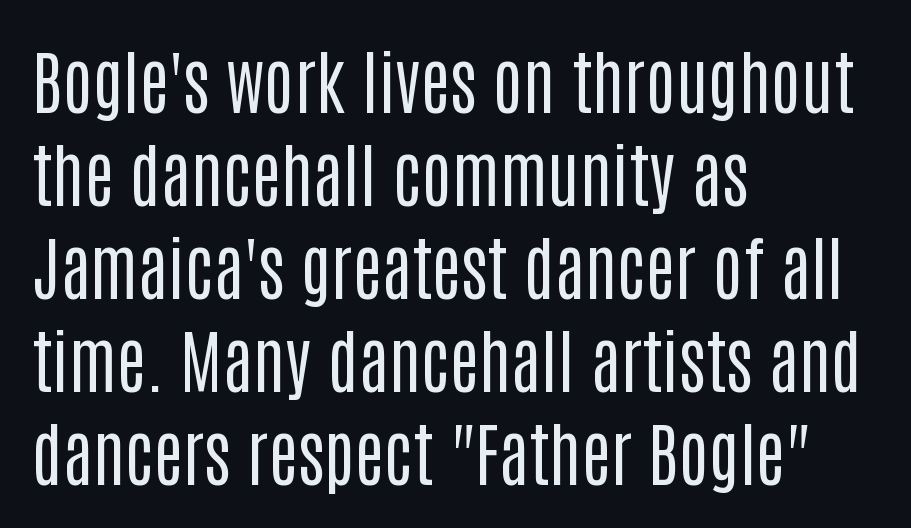
Normally led — the rows are evenly, conventionally spaced. The strokes are not fattened; the text isn't bold. The rag falls on the right side of this text block. Caption: standard tracking, unaltered. A typesetter would call this proportional, since set widths differ per character.
